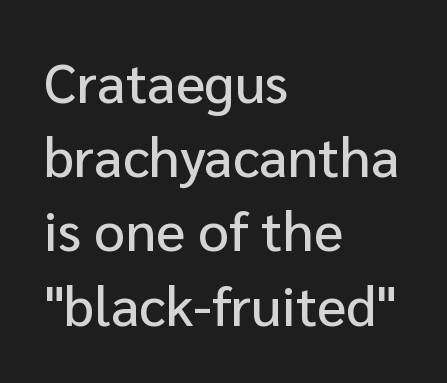
These lines are rendered in a variable-pitch font. The strip under each line holds only bare page. A student would call this left alignment; a typographer would say flush left, rag right. A roman cut, with each character standing at attention. Spacing between characters is what you'd get straight out of the box. The rendering shows plain stroke endings on the letterforms — a sans-serif design.
